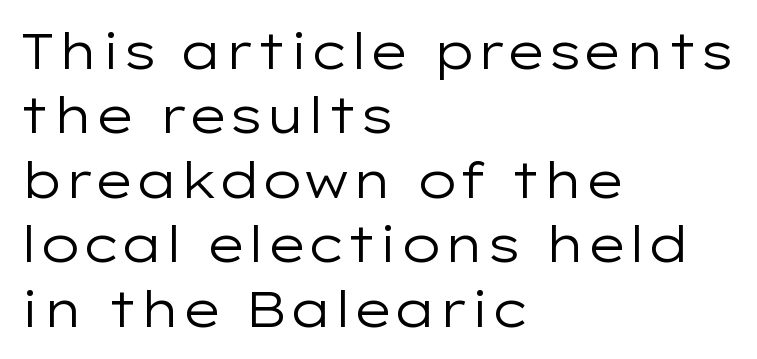
These lines were composed using upright roman letters. Spacing verdict: proportional, widths tailored to each character. Leading: standard. Each word holds together tightly as a unit, with standard inter-letter gaps.
